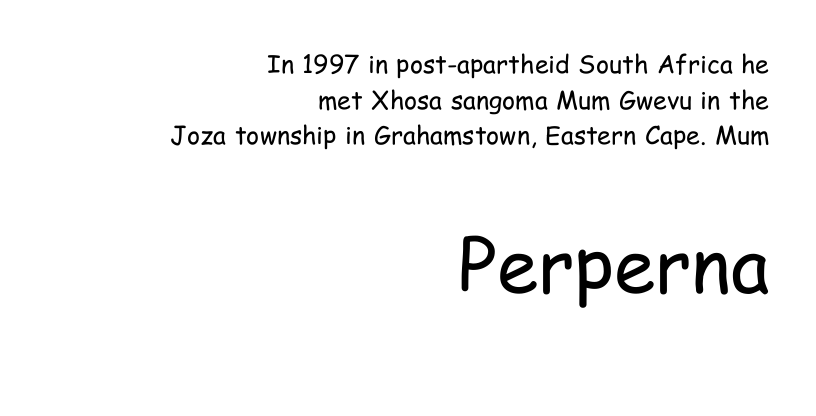
The image shows 75 px regular-weight, condensed sans-serif type, upright; set right-aligned, normal line spacing (1.43x), normal letter spacing, not underlined; the second (bottom) block is 3.0x larger; low stroke contrast and a medium x-height.
